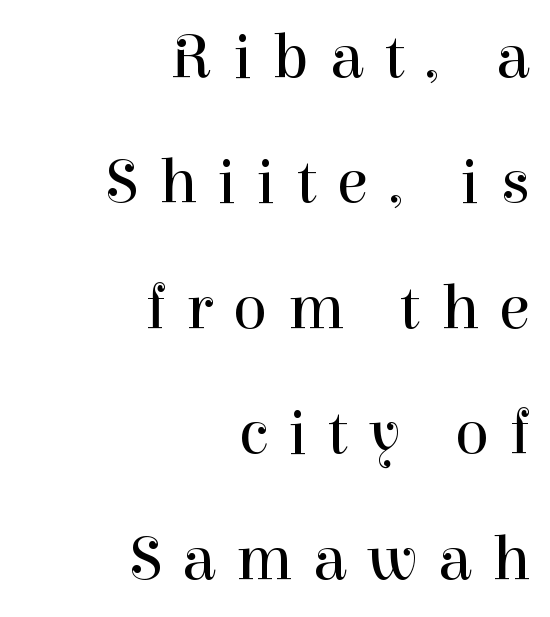
Small tapered or slab feet sit at the stroke ends, so this counts as serif. A typesetter would call this proportional, since set widths differ per character. Airy leading. Alignment: flush right. The words here are not underlined.
